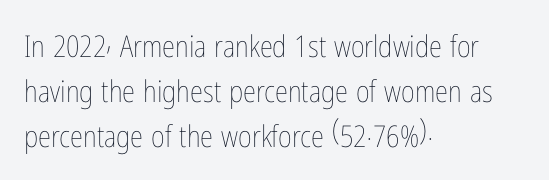
One-word summary of the alignment: left. This sample has the flowing, uneven cadence of proportional lettering. Vertically, the passage feels balanced, rows spaced as you'd expect. The strokes carry an ordinary text weight at most. Only glyphs here, with clear space below each row. You can tell it's not italic because the verticals are truly vertical.
